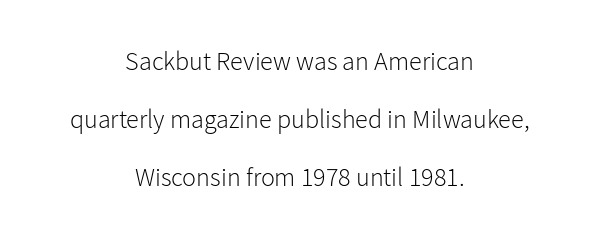
The image shows 26 px text type, upright; set centered, loose line spacing (2.23x), normal letter spacing, not underlined.
